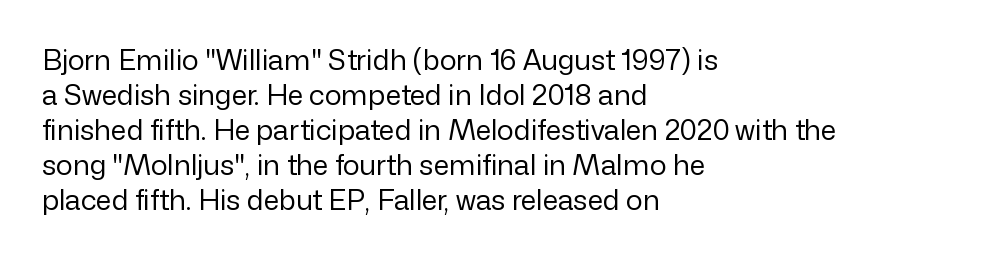
The image shows 28 px regular-weight sans-serif type, upright; set left-aligned, normal line spacing (1.25x), normal letter spacing, not underlined; low stroke contrast and a medium x-height.
